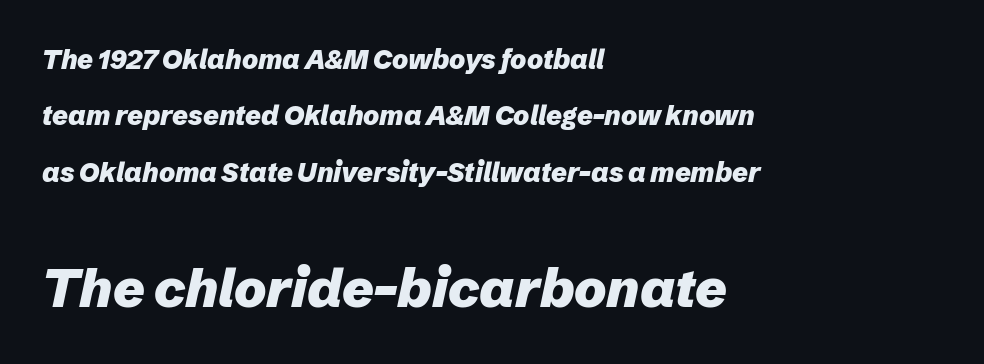
Q: Is the text bold? A: Yes.
Q: Is the text italic (slanted)? A: Yes, it leans right by about 12 degrees.
Q: Is the text underlined? A: No.
Q: How is the paragraph aligned? A: Left-aligned.
Q: Is the spacing between letters normal or unusually wide? A: Normal.
Q: Is the spacing between lines tight, normal or loose? A: Loose.
Q: Which block of text is set in a larger size, the first (top) or the second (bottom)? A: The second (bottom) one.
Q: Width (condensed, normal, or wide)? A: Normal.
Q: Stroke contrast? A: Low.
Q: x-height? A: Medium.
Q: Monospaced? A: No.
